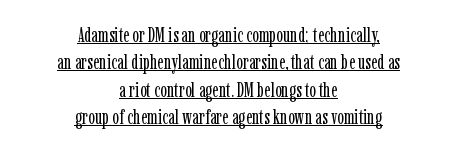
The image shows 20 px text type, upright; set centered, normal line spacing (1.37x), normal letter spacing, underlined.
